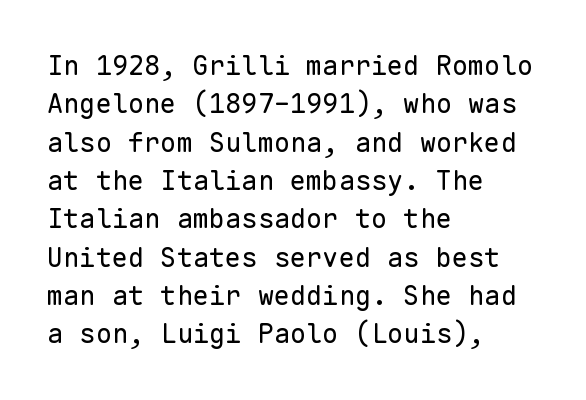
{"italic": "no", "bold": "no", "underline": "no", "align": "left", "line_spacing": "normal", "line_spacing_ratio": 1.42, "letter_spacing": "normal", "letter_spacing_em": 0.0, "glyph_px": 27}
